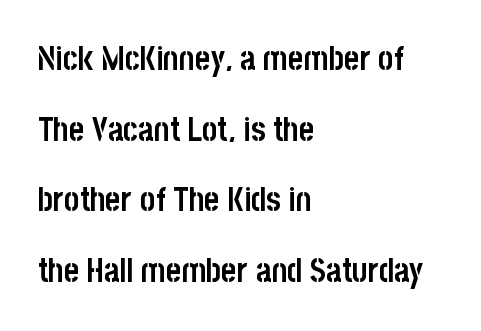
{"serif": "no", "italic": "no", "bold": "yes", "weight": "semibold", "width": "condensed", "stroke_contrast": "low", "x_height": "large", "monospaced": "no", "underline": "no", "align": "left", "line_spacing": "loose", "line_spacing_ratio": 2.14, "letter_spacing": "normal", "letter_spacing_em": 0.0, "glyph_px": 33}
